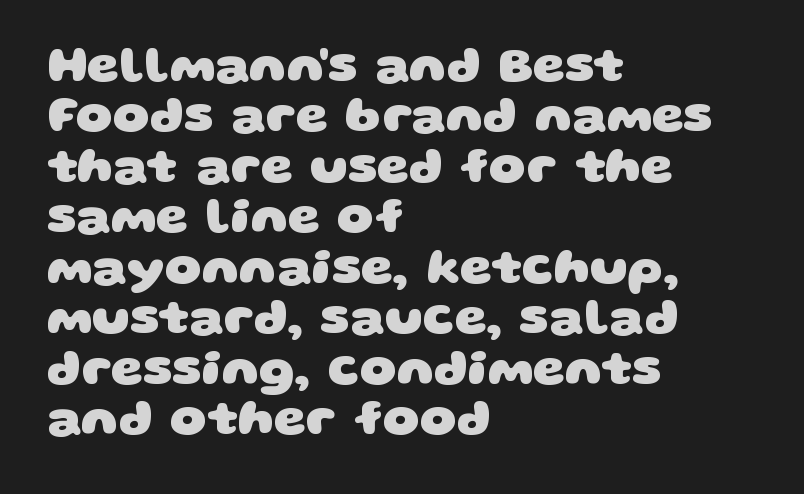
Q: Is the text bold? A: Yes.
Q: Is the typeface a serif or a sans-serif typeface? A: Sans-serif.
Q: Is the text underlined? A: No.
Q: How is the paragraph aligned? A: Left-aligned.
Q: Is the spacing between letters normal or unusually wide? A: Normal.
Q: Is the spacing between lines tight, normal or loose? A: Tight.
Q: Width (condensed, normal, or wide)? A: Wide.
Q: Stroke contrast? A: Low.
Q: x-height? A: Large.
Q: Monospaced? A: No.
